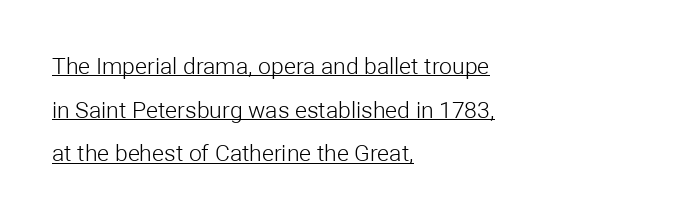
Q: Is the text bold? A: No.
Q: Is the text italic (slanted)? A: No, it is upright.
Q: Is the text underlined? A: Yes.
Q: How is the paragraph aligned? A: Left-aligned.
Q: Is the spacing between letters normal or unusually wide? A: Normal.
Q: Is the spacing between lines tight, normal or loose? A: Loose.
